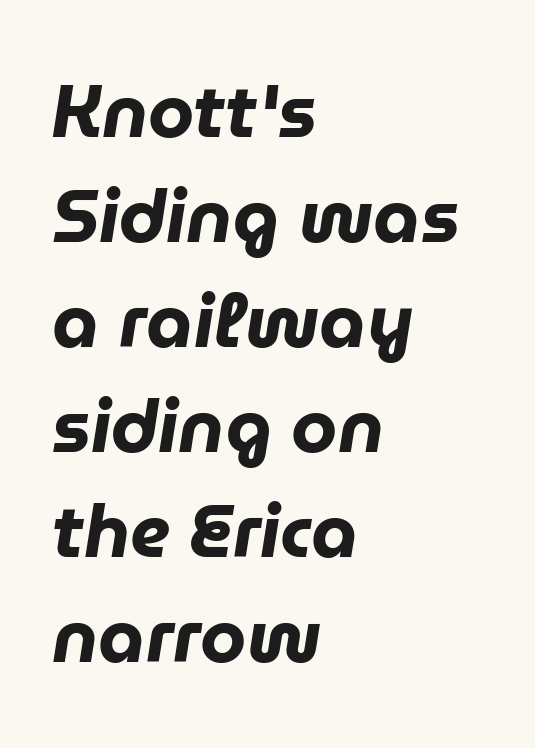
The image shows 74 px heavy type, italic (leaning right); set left-aligned, normal line spacing (1.42x), normal letter spacing, not underlined; low stroke contrast and a medium x-height.
